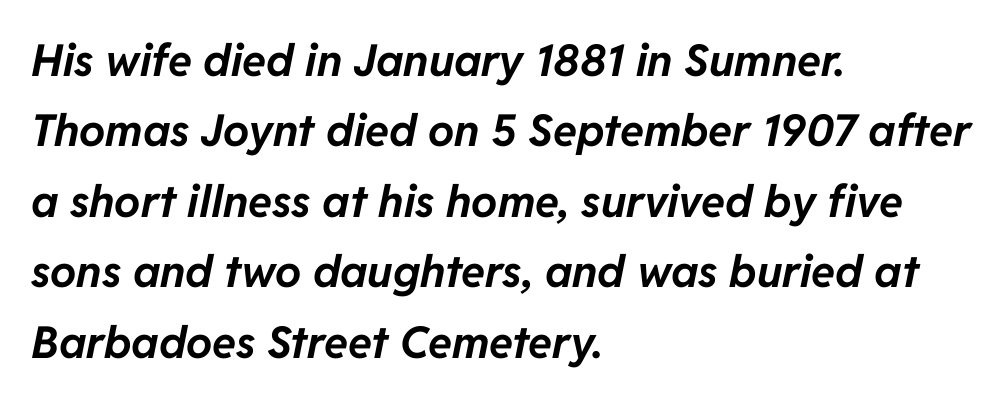
{"italic": "yes", "lean": "right", "slant_degrees": 11, "bold": "yes", "weight": "bold", "width": "normal", "stroke_contrast": "low", "x_height": "medium", "monospaced": "no", "underline": "no", "align": "left", "line_spacing": "normal", "line_spacing_ratio": 1.6, "letter_spacing": "normal", "letter_spacing_em": 0.0, "glyph_px": 44}
